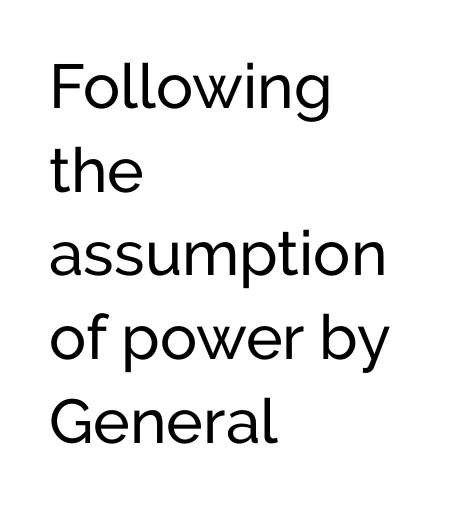
{"serif": "no", "italic": "no", "width": "normal", "stroke_contrast": "low", "x_height": "medium", "monospaced": "no", "underline": "no", "align": "left", "line_spacing": "normal", "line_spacing_ratio": 1.35, "letter_spacing": "normal", "letter_spacing_em": 0.0, "glyph_px": 62}
